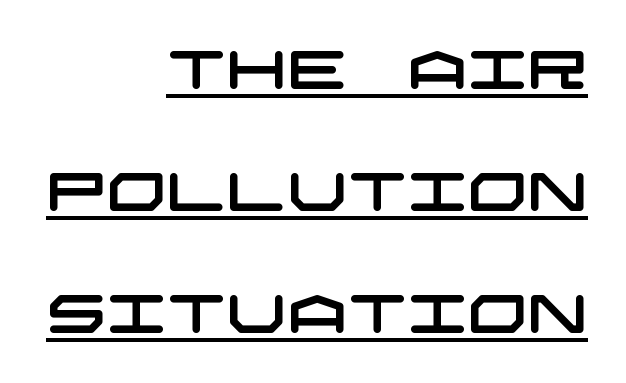
How are the letters spaced? Ordinarily, with no added tracking. What's the leading like? Stretched, with rows far apart. Compared with undecorated copy, this sample adds a rule below the words. Teacher's note: observe the even right margin — that is flush-right alignment. The font family rendered here belongs to the sans-serif group.
